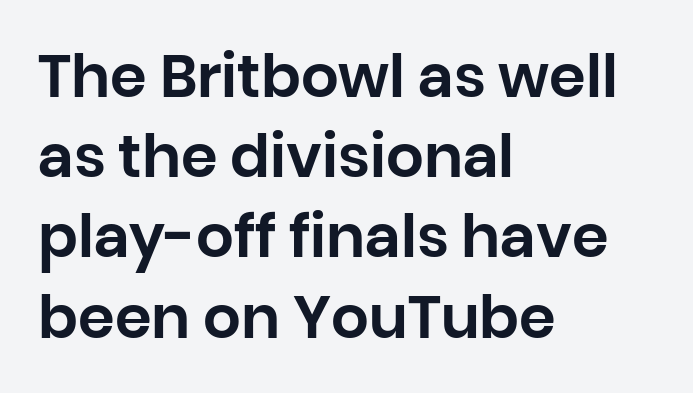
{"serif": "no", "italic": "no", "width": "normal", "stroke_contrast": "low", "x_height": "large", "monospaced": "no", "underline": "no", "align": "left", "line_spacing": "normal", "line_spacing_ratio": 1.36, "letter_spacing": "normal", "letter_spacing_em": 0.0, "glyph_px": 59}
